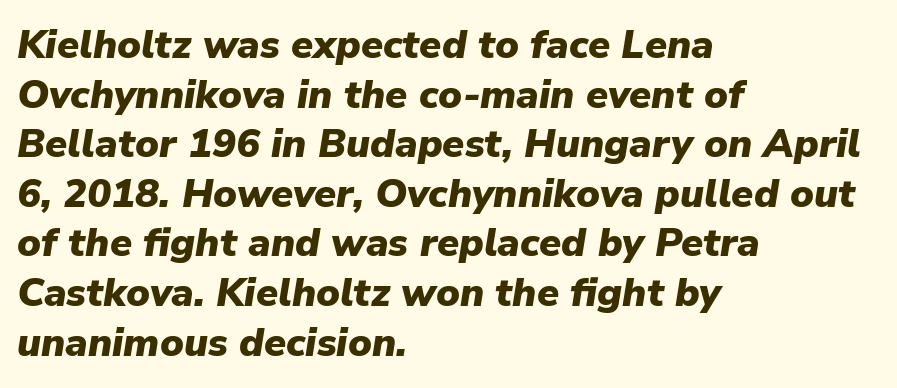
The strip under each line holds only bare page. Characters follow at the spacing the type designer built in. Think of a printed novel: that variable character pitch is what you see here. Tall strokes in this sample are angled rather than plumb. The sample has been set heavy, in full bold. All the whitespace from short lines collects on the right.
